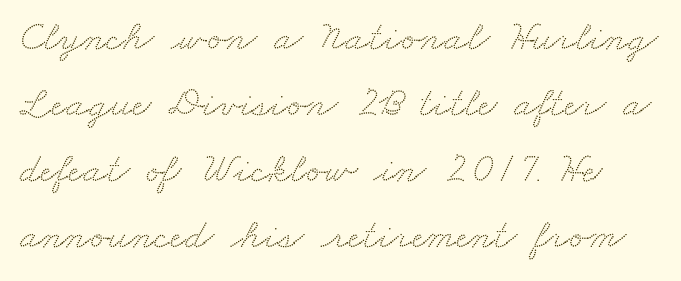
Words float on clear page, feet unadorned. Character widths vary here, with narrow letters taking less room than wide ones. Does the type have serifs? Yes, each stem ends in a small foot. Leading: standard. The passage shown has conventional tracking throughout.
